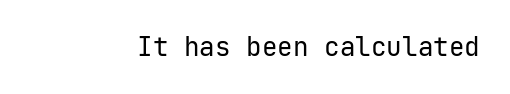
{"italic": "no", "bold": "no", "underline": "no", "letter_spacing": "normal", "letter_spacing_em": 0.0, "glyph_px": 26}
